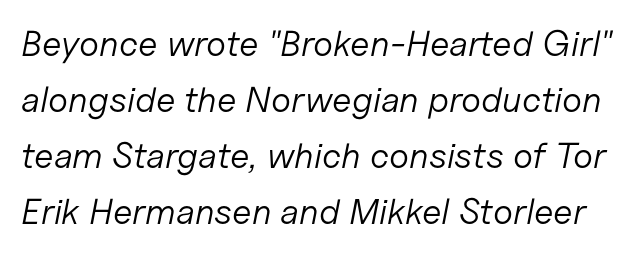
The image shows 36 px light type, italic (leaning right); set normal line spacing (1.56x), normal letter spacing, not underlined; low stroke contrast and a medium x-height.
